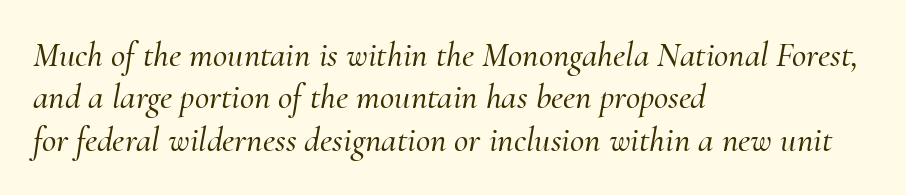
The image shows 35 px serif type, italic (leaning right); set left-aligned, line spacing 1.21x, normal letter spacing, not underlined; medium stroke contrast and a small x-height.
